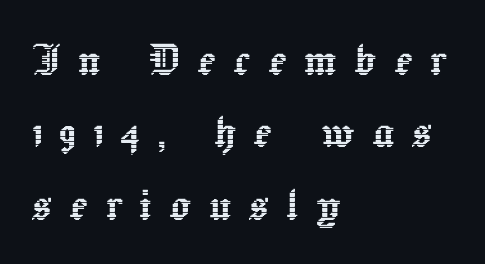
Q: Is the text italic (slanted)? A: No, it is upright.
Q: Is the text underlined? A: No.
Q: How is the paragraph aligned? A: Left-aligned.
Q: Is the spacing between letters normal or unusually wide? A: Unusually wide.
Q: Is the spacing between lines tight, normal or loose? A: Normal.
Q: Width (condensed, normal, or wide)? A: Normal.
Q: x-height? A: Medium.
Q: Monospaced? A: No.
